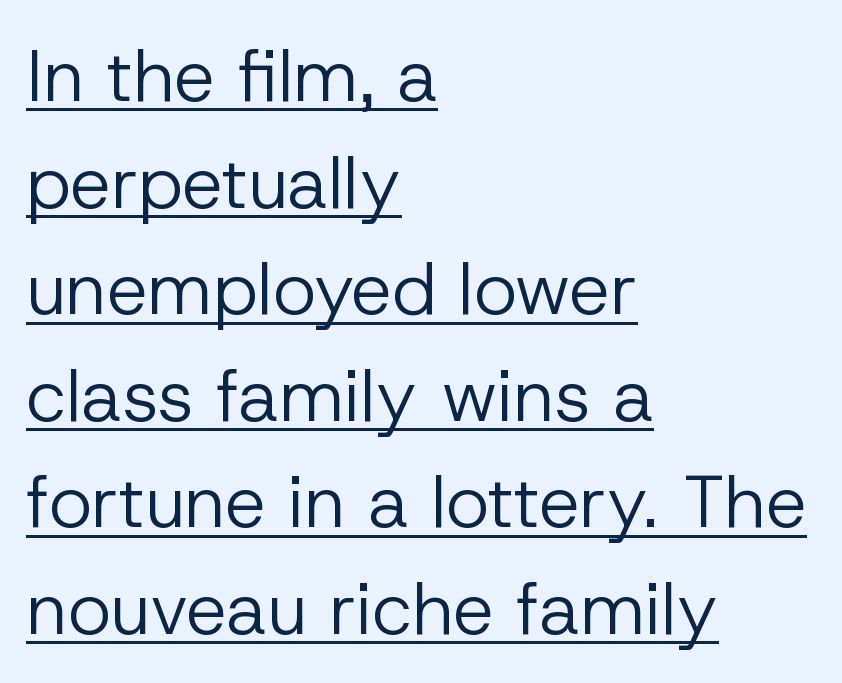
The passage is arranged the way most books set body copy — flush left. Ink coverage per letter is moderate at most. What decoration does the sample have? An underline. Leading: standard. A typesetter would call this zero additional tracking. The lettering stays uniformly vertical, giving the passage a roman look.
